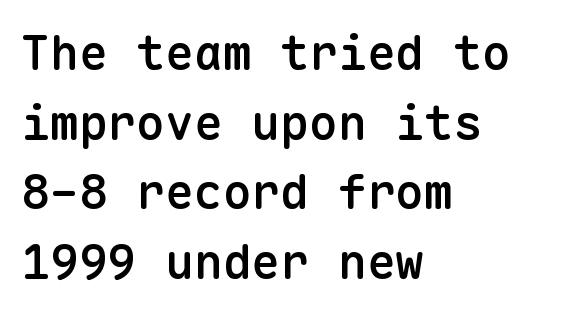
The image shows 48 px semibold sans-serif type, upright, monospaced; set left-aligned, normal line spacing (1.45x), normal letter spacing, not underlined; low stroke contrast and a medium x-height.
